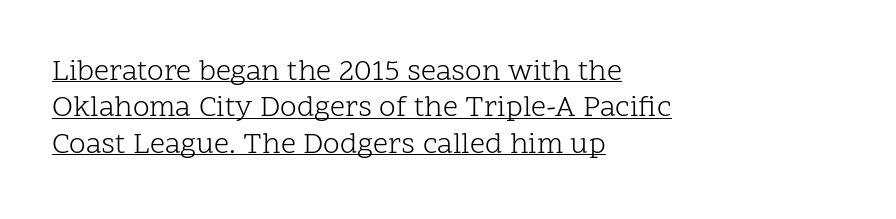
Q: Is the text bold? A: No.
Q: Is the text italic (slanted)? A: No, it is upright.
Q: Is the typeface a serif or a sans-serif typeface? A: Serif.
Q: Is the text underlined? A: Yes.
Q: How is the paragraph aligned? A: Left-aligned.
Q: Is the spacing between letters normal or unusually wide? A: Normal.
Q: Width (condensed, normal, or wide)? A: Normal.
Q: Stroke contrast? A: Low.
Q: x-height? A: Medium.
Q: Monospaced? A: No.
